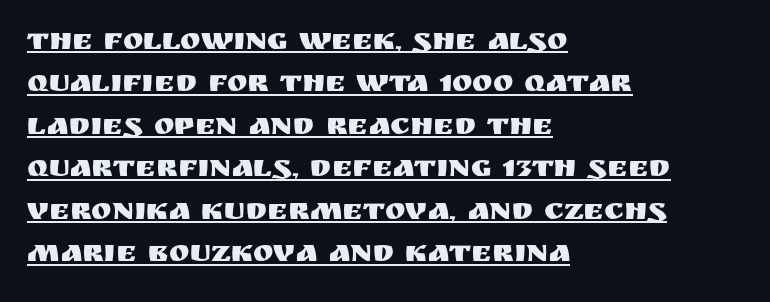
Q: Is the text italic (slanted)? A: No, it is upright.
Q: Is the typeface a serif or a sans-serif typeface? A: Sans-serif.
Q: Is the text underlined? A: Yes.
Q: How is the paragraph aligned? A: Left-aligned.
Q: Is the spacing between letters normal or unusually wide? A: Normal.
Q: Is the spacing between lines tight, normal or loose? A: Normal.
Q: Width (condensed, normal, or wide)? A: Normal.
Q: Stroke contrast? A: Medium.
Q: x-height? A: Large.
Q: Monospaced? A: No.
